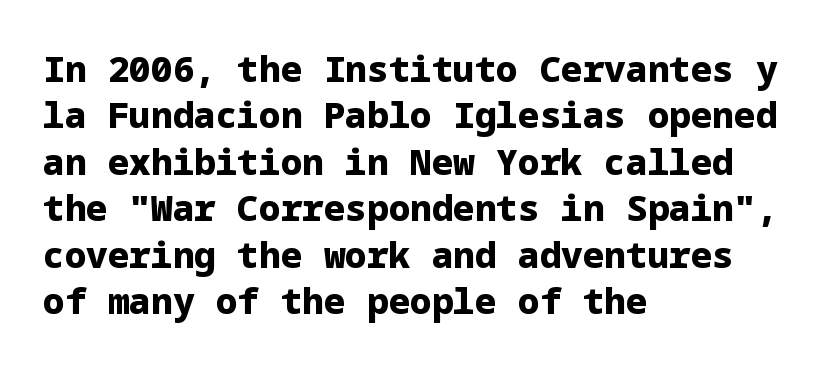
{"serif": "no", "italic": "no", "bold": "yes", "weight": "heavy", "width": "normal", "stroke_contrast": "low", "x_height": "medium", "underline": "no", "align": "left", "line_spacing": "normal", "line_spacing_ratio": 1.29, "letter_spacing": "normal", "letter_spacing_em": 0.0, "glyph_px": 36}
